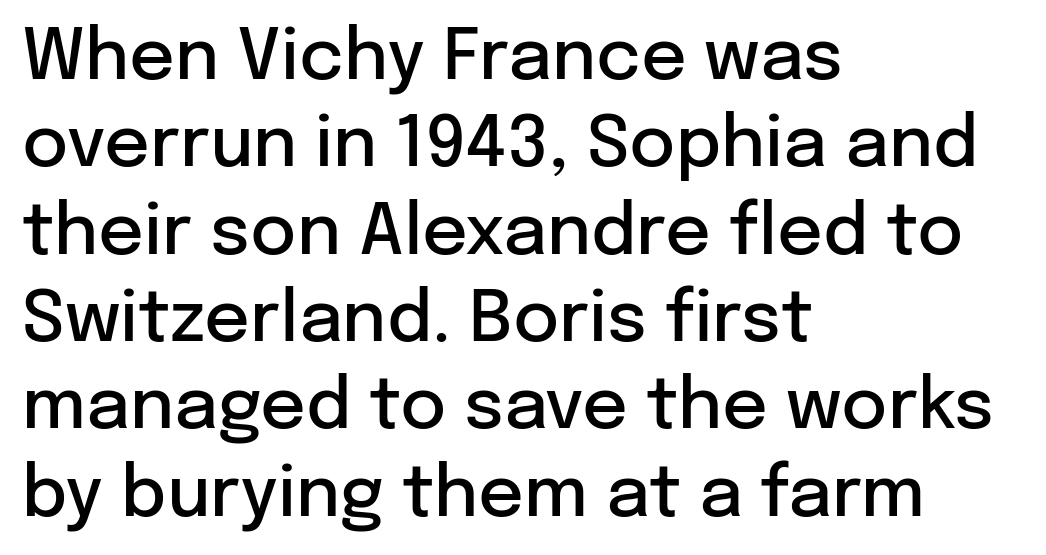
The image shows 71 px semibold sans-serif type, upright; set left-aligned, line spacing 1.23x, normal letter spacing, not underlined; low stroke contrast and a medium x-height.
